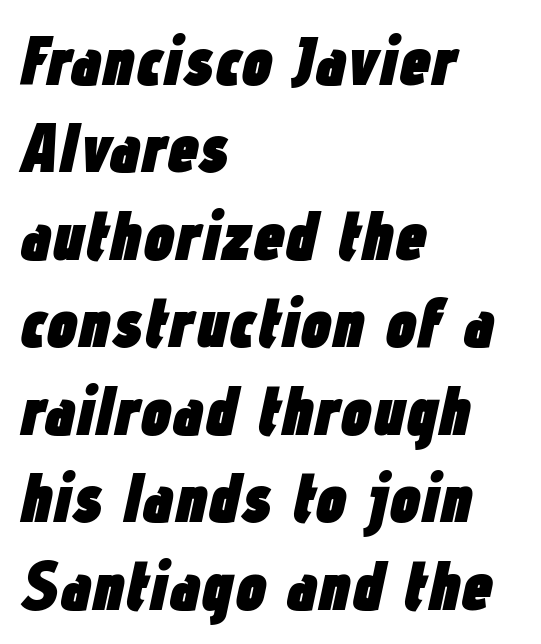
The image shows 70 px heavy, condensed type, italic (leaning right); set left-aligned, normal line spacing (1.25x), normal letter spacing, not underlined; low stroke contrast and a medium x-height.
